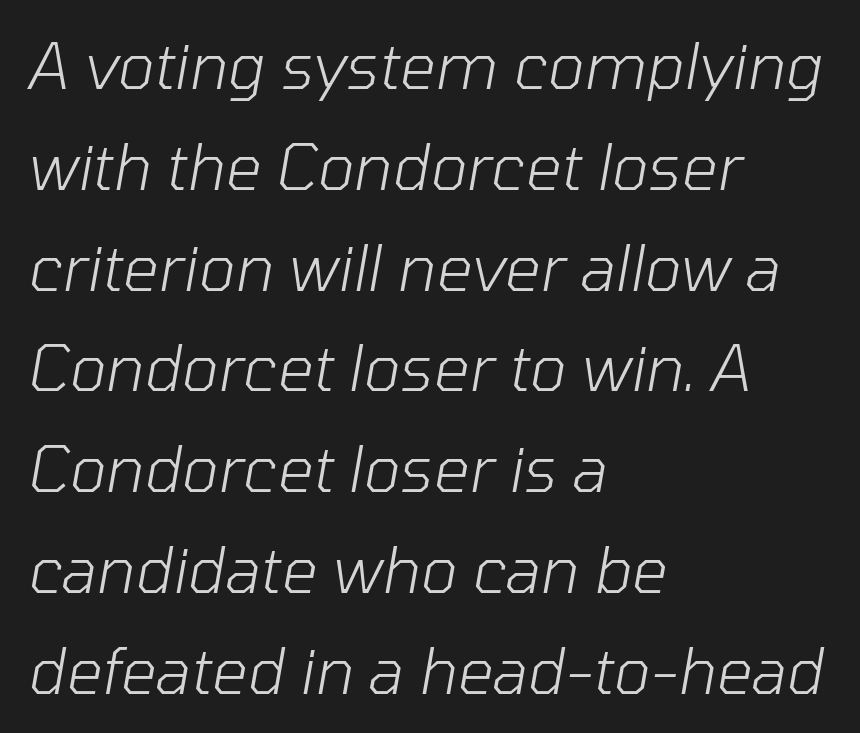
Typeset ragged right — the left edge is the straight one. Descenders are the only things crossing below the line. Tracking value appears to be zero — textbook default spacing. Weight class: somewhere from thin through regular. These lines are rendered in a variable-pitch font.
